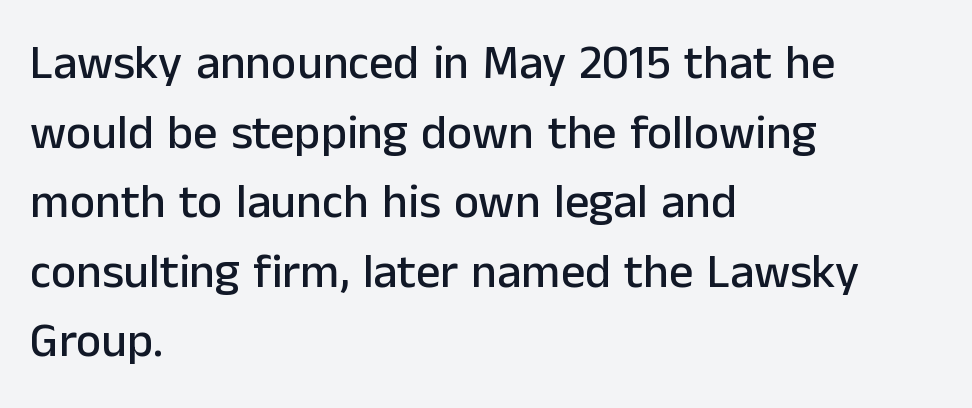
The horizontal fit of the characters is conventional and even. Think of a printed novel: that variable character pitch is what you see here. In CSS terms this would be text-align: left. The typography opts for an upright posture over an oblique one. A bare baseline throughout the passage. Notice how descenders clear the ascenders below comfortably — that's standard leading.
